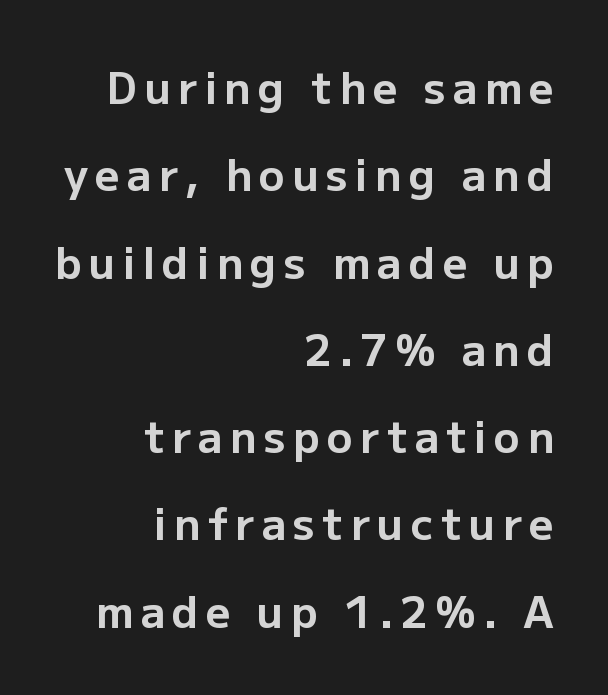
{"serif": "no", "italic": "no", "bold": "yes", "weight": "bold", "width": "normal", "stroke_contrast": "low", "x_height": "medium", "monospaced": "no", "underline": "no", "align": "right", "line_spacing": "loose", "line_spacing_ratio": 2.03, "glyph_px": 43}
